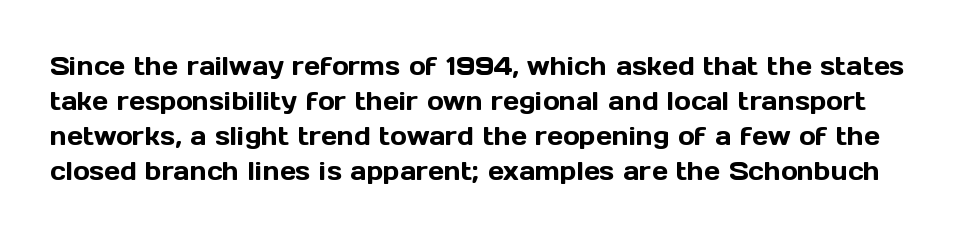
A roman cut, with each character standing at attention. The letterforms sit shoulder to shoulder at normal distance. Compared with typical paragraphs, the rows here are spaced about the same. Anything drawn beneath the words? Only blank space.
